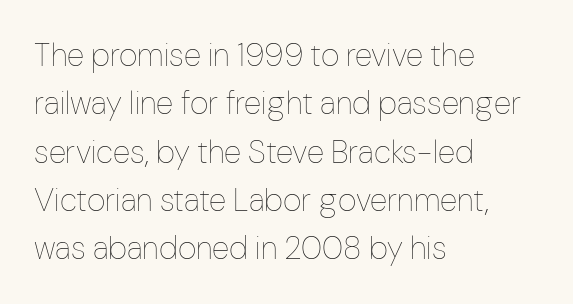
Q: Is the text bold? A: No.
Q: Is the text italic (slanted)? A: No, it is upright.
Q: Is the text underlined? A: No.
Q: How is the paragraph aligned? A: Left-aligned.
Q: Is the spacing between letters normal or unusually wide? A: Normal.
Q: Is the spacing between lines tight, normal or loose? A: Normal.
Q: Width (condensed, normal, or wide)? A: Condensed.
Q: Stroke contrast? A: Low.
Q: x-height? A: Medium.
Q: Monospaced? A: No.
